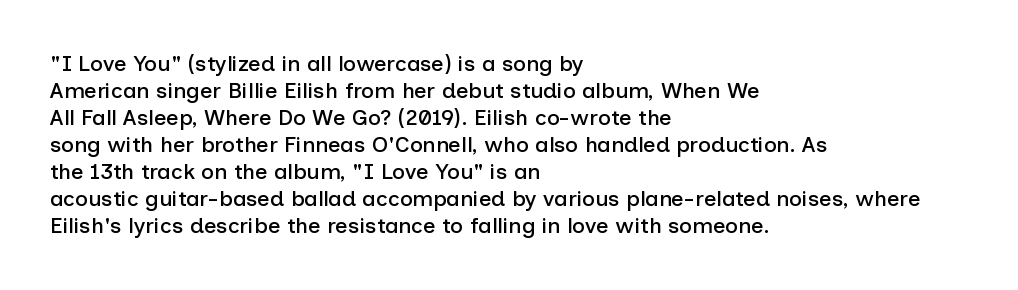
{"italic": "no", "underline": "no", "align": "left", "line_spacing_ratio": 1.23, "letter_spacing": "normal", "letter_spacing_em": 0.0, "glyph_px": 22}
